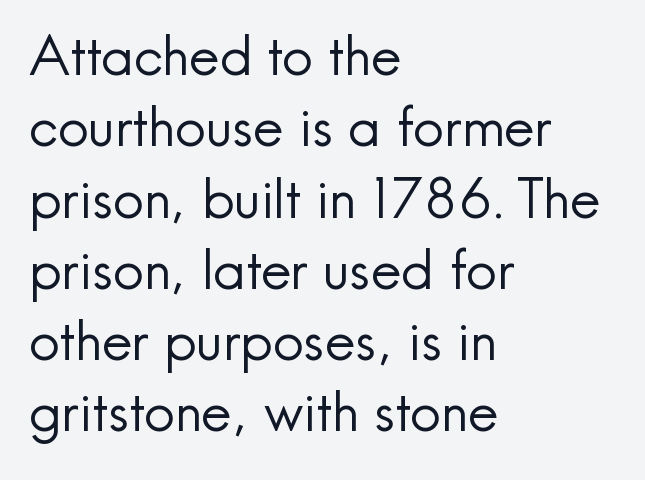
{"serif": "no", "italic": "no", "bold": "no", "weight": "regular", "width": "normal", "x_height": "small", "monospaced": "no", "underline": "no", "align": "left", "line_spacing": "normal", "line_spacing_ratio": 1.32, "letter_spacing": "normal", "letter_spacing_em": 0.0, "glyph_px": 54}
